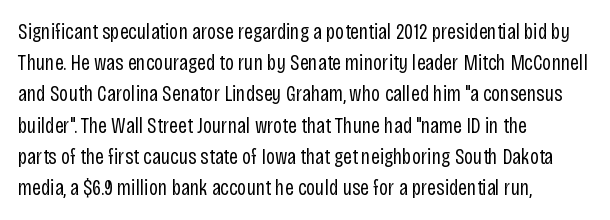
Q: Is the text bold? A: No.
Q: Is the text italic (slanted)? A: No, it is upright.
Q: Is the text underlined? A: No.
Q: How is the paragraph aligned? A: Left-aligned.
Q: Is the spacing between letters normal or unusually wide? A: Normal.
Q: Is the spacing between lines tight, normal or loose? A: Normal.
